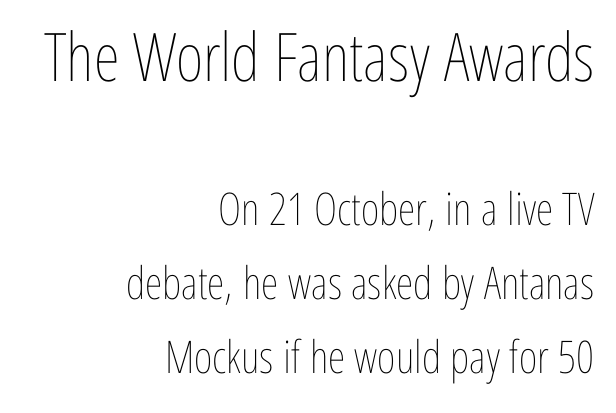
Q: Is the text bold? A: No.
Q: Is the text italic (slanted)? A: No, it is upright.
Q: Is the text underlined? A: No.
Q: How is the paragraph aligned? A: Right-aligned.
Q: Is the spacing between letters normal or unusually wide? A: Normal.
Q: Is the spacing between lines tight, normal or loose? A: Normal.
Q: Which block of text is set in a larger size, the first (top) or the second (bottom)? A: The first (top) one.
Q: Width (condensed, normal, or wide)? A: Condensed.
Q: Stroke contrast? A: Low.
Q: x-height? A: Medium.
Q: Monospaced? A: No.
